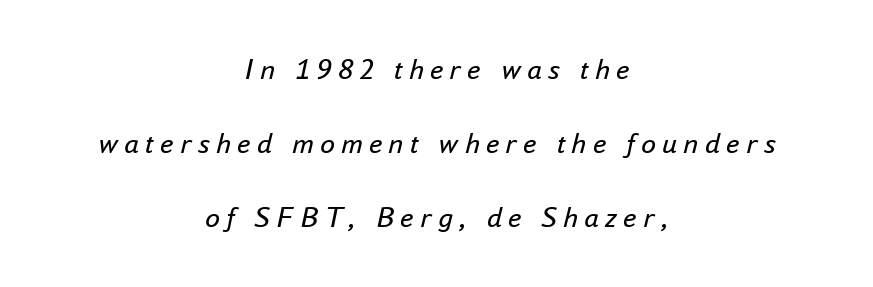
Q: Is the text bold? A: No.
Q: Is the text italic (slanted)? A: Yes, it leans right by about 16 degrees.
Q: Is the text underlined? A: No.
Q: How is the paragraph aligned? A: Centered.
Q: Is the spacing between letters normal or unusually wide? A: Unusually wide.
Q: Is the spacing between lines tight, normal or loose? A: Loose.
Q: Width (condensed, normal, or wide)? A: Normal.
Q: Stroke contrast? A: Low.
Q: x-height? A: Small.
Q: Monospaced? A: No.
